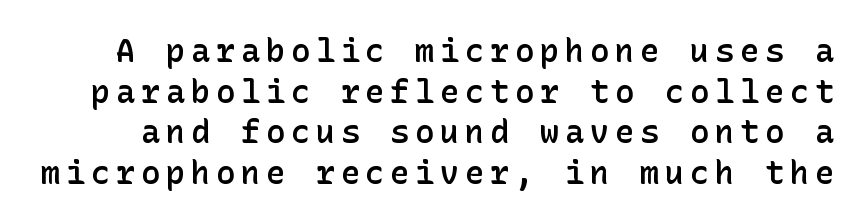
The image shows 32 px semibold sans-serif type, upright; set normal line spacing (1.27x), not underlined; low stroke contrast and a medium x-height.
